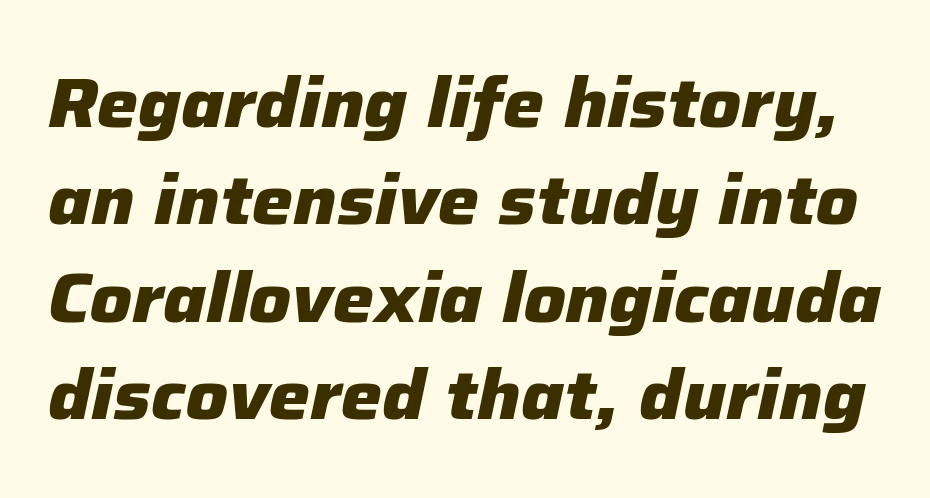
{"italic": "yes", "lean": "right", "slant_degrees": 12, "bold": "yes", "weight": "heavy", "width": "normal", "stroke_contrast": "low", "x_height": "medium", "monospaced": "no", "underline": "no", "line_spacing": "normal", "line_spacing_ratio": 1.41, "letter_spacing": "normal", "letter_spacing_em": 0.0, "glyph_px": 69}
